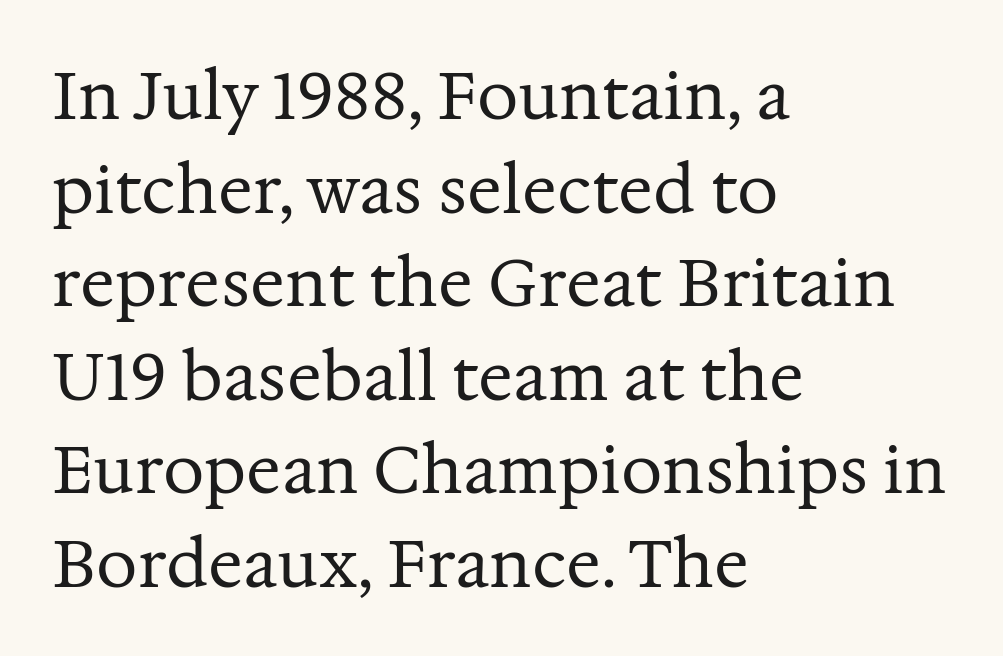
Q: Is the text bold? A: No.
Q: Is the text italic (slanted)? A: No, it is upright.
Q: Is the typeface a serif or a sans-serif typeface? A: Serif.
Q: Is the text underlined? A: No.
Q: How is the paragraph aligned? A: Left-aligned.
Q: Is the spacing between letters normal or unusually wide? A: Normal.
Q: Is the spacing between lines tight, normal or loose? A: Normal.
Q: Width (condensed, normal, or wide)? A: Normal.
Q: Stroke contrast? A: Medium.
Q: x-height? A: Medium.
Q: Monospaced? A: No.
